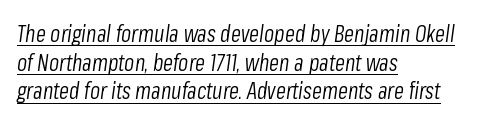
The passage shown leans; its letterforms are oblique. The letters look calm and open, with moderate or lighter stems. A student would call this left alignment; a typographer would say flush left, rag right. Reading down the column, the eye jumps a familiar distance to each next line.
